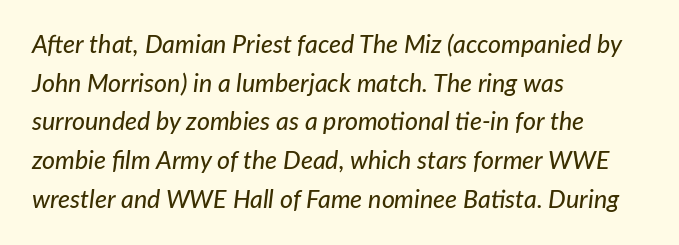
Q: Is the text italic (slanted)? A: Yes, it leans right by about 7 degrees.
Q: Is the text underlined? A: No.
Q: How is the paragraph aligned? A: Left-aligned.
Q: Is the spacing between letters normal or unusually wide? A: Normal.
Q: Is the spacing between lines tight, normal or loose? A: Normal.
